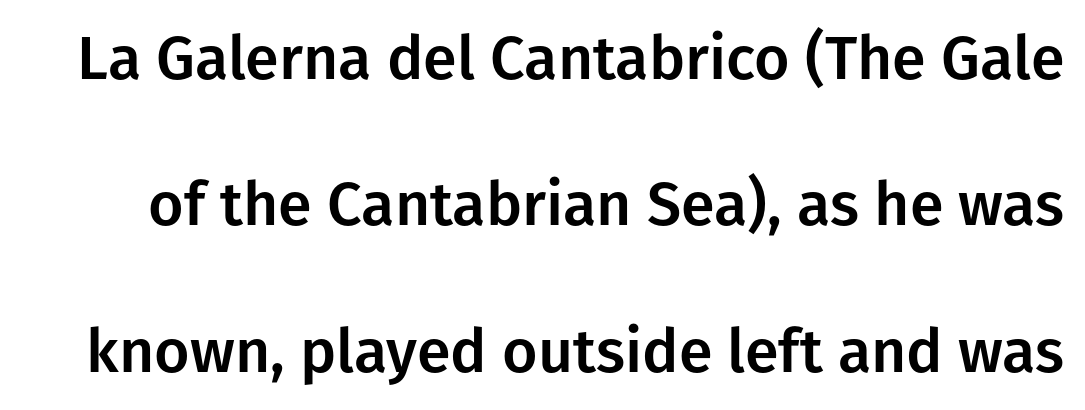
{"serif": "no", "italic": "no", "width": "normal", "stroke_contrast": "low", "x_height": "medium", "monospaced": "no", "underline": "no", "line_spacing": "loose", "line_spacing_ratio": 2.4, "letter_spacing": "normal", "letter_spacing_em": 0.0, "glyph_px": 61}
